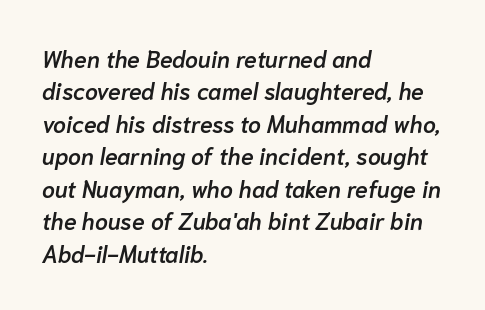
The image shows 23 px text type, italic (leaning right); set left-aligned, normal line spacing (1.41x), normal letter spacing, not underlined.
